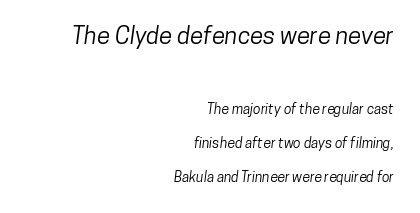
Q: Is the text underlined? A: No.
Q: How is the paragraph aligned? A: Right-aligned.
Q: Is the spacing between letters normal or unusually wide? A: Normal.
Q: Is the spacing between lines tight, normal or loose? A: Loose.
Q: Which block of text is set in a larger size, the first (top) or the second (bottom)? A: The first (top) one.
